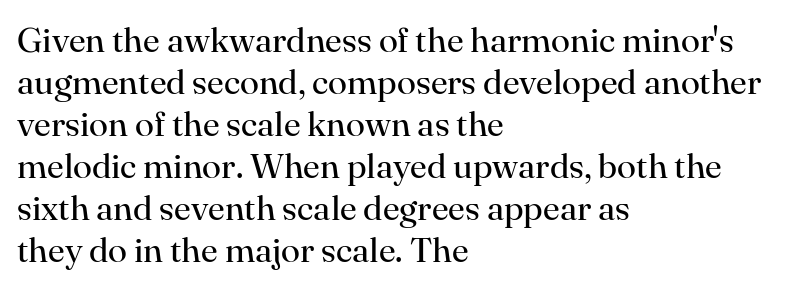
Q: Is the text bold? A: No.
Q: Is the text italic (slanted)? A: No, it is upright.
Q: Is the typeface a serif or a sans-serif typeface? A: Serif.
Q: Is the text underlined? A: No.
Q: How is the paragraph aligned? A: Left-aligned.
Q: Is the spacing between letters normal or unusually wide? A: Normal.
Q: Width (condensed, normal, or wide)? A: Normal.
Q: Stroke contrast? A: High.
Q: x-height? A: Small.
Q: Monospaced? A: No.
